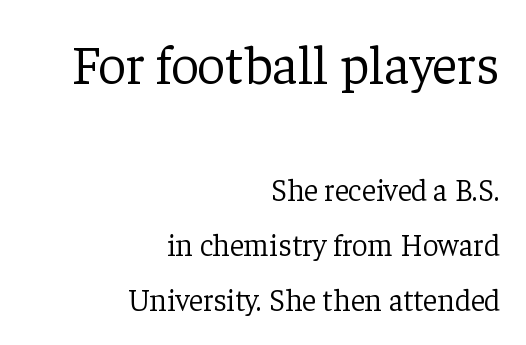
A typesetter would label this face a serif. A quiet, ordinary-to-light weight characterises the typeface. Is the block centered? No — it sits flush against the right margin. Between these two stacked blocks, the higher one wins on size. Default kerning and tracking; the words read as compact shapes. Italic? Not at all — the glyphs are vertical.
